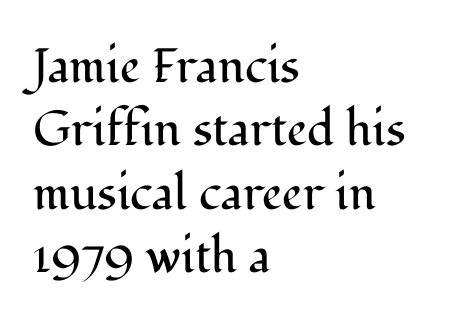
{"serif": "yes", "italic": "no", "bold": "no", "weight": "regular", "width": "normal", "stroke_contrast": "medium", "x_height": "medium", "monospaced": "no", "underline": "no", "align": "left", "line_spacing": "normal", "line_spacing_ratio": 1.32, "letter_spacing": "normal", "letter_spacing_em": 0.0, "glyph_px": 48}
